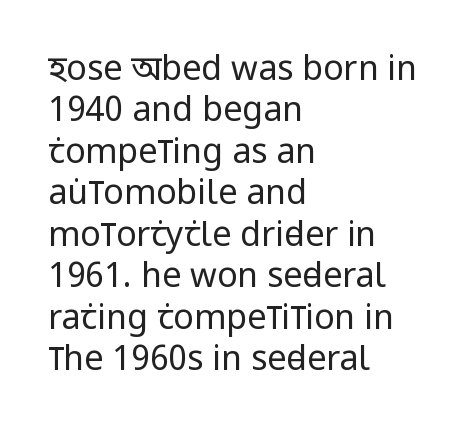
The image shows 34 px regular-weight, condensed sans-serif type, upright; set left-aligned, line spacing 1.22x, normal letter spacing, not underlined; low stroke contrast and a large x-height.
